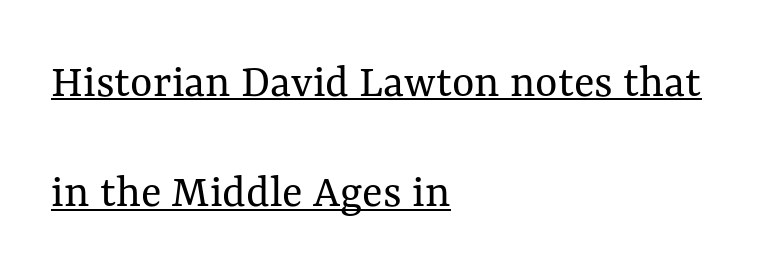
The rendering uses the underline text-decoration. Each word holds together tightly as a unit, with standard inter-letter gaps. Nope, not italic — everything's standing straight. Is this a fixed-width face? No — the glyphs have proportional, varying widths. The text block is weighted toward the left margin, trailing off unevenly rightward. Reading down the column, the eye jumps a long way to each next line.
